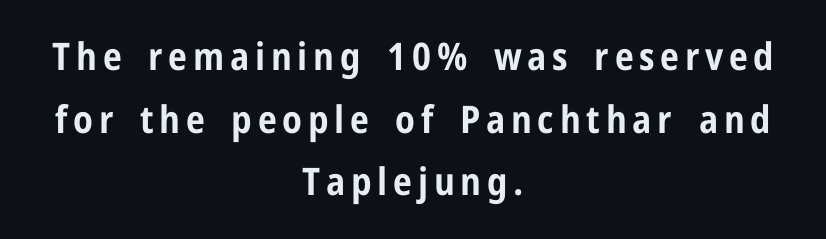
Q: Is the text bold? A: Yes.
Q: Is the text italic (slanted)? A: No, it is upright.
Q: Is the typeface a serif or a sans-serif typeface? A: Sans-serif.
Q: Is the text underlined? A: No.
Q: How is the paragraph aligned? A: Centered.
Q: Is the spacing between lines tight, normal or loose? A: Normal.
Q: Width (condensed, normal, or wide)? A: Condensed.
Q: Stroke contrast? A: Low.
Q: x-height? A: Medium.
Q: Monospaced? A: No.
